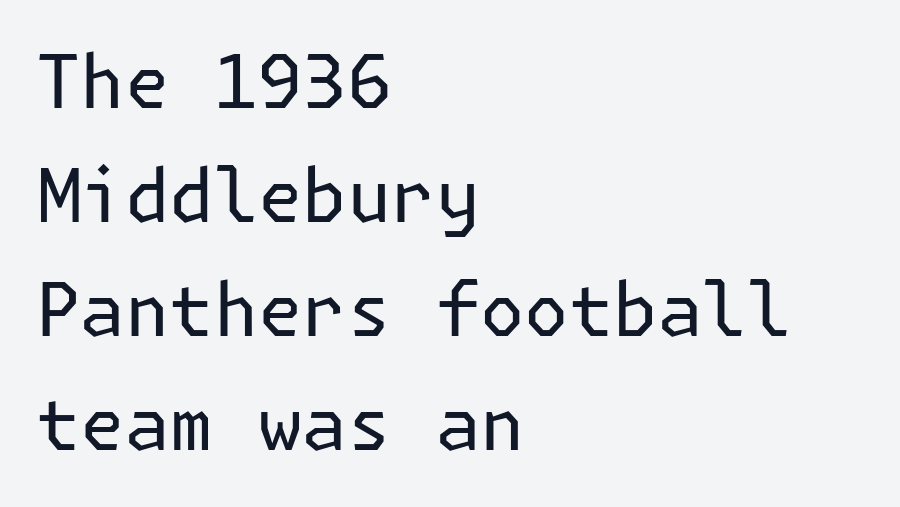
Q: Is the text bold? A: No.
Q: Is the text italic (slanted)? A: No, it is upright.
Q: Is the typeface a serif or a sans-serif typeface? A: Sans-serif.
Q: Is the text underlined? A: No.
Q: How is the paragraph aligned? A: Left-aligned.
Q: Is the spacing between letters normal or unusually wide? A: Normal.
Q: Is the spacing between lines tight, normal or loose? A: Normal.
Q: Width (condensed, normal, or wide)? A: Normal.
Q: Stroke contrast? A: Low.
Q: x-height? A: Medium.
